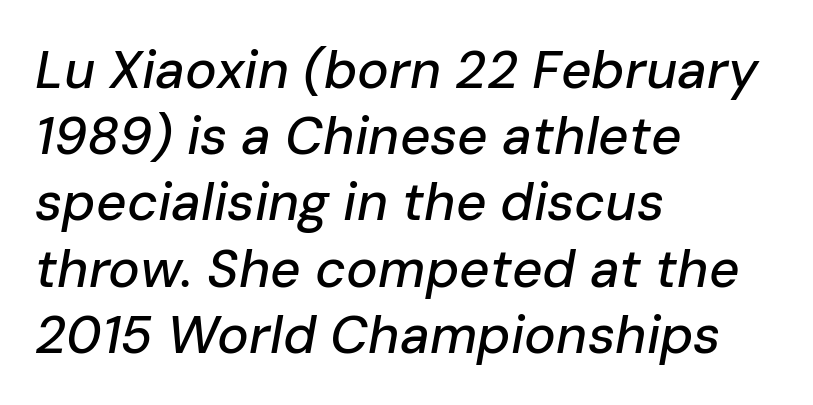
The image shows 53 px text type, italic (leaning right); set left-aligned, normal line spacing (1.25x), normal letter spacing, not underlined; low stroke contrast and a medium x-height.
